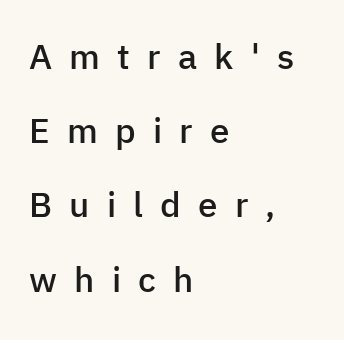
{"serif": "no", "italic": "no", "bold": "semi", "weight": "semibold", "width": "normal", "stroke_contrast": "low", "x_height": "medium", "monospaced": "no", "underline": "no", "align": "left", "line_spacing": "loose", "line_spacing_ratio": 2.12, "letter_spacing": "wide", "letter_spacing_em": 0.49, "glyph_px": 35}
